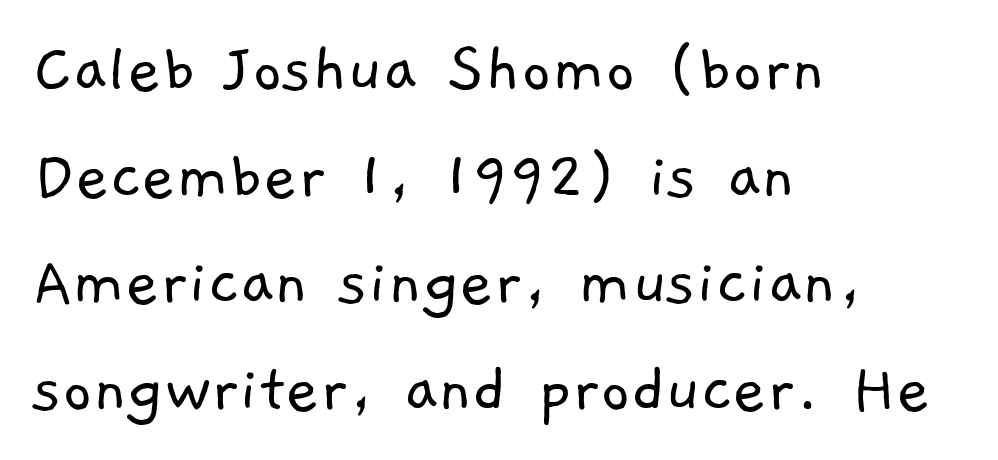
The passage shown is not underscored anywhere. Baseline-to-baseline distance is the conventional proportion of letter height. Stems and bowls with no extra thickness — not bold. Each line starts at the same left margin while the right side varies. Note the varied advance widths — an 'i' is clearly narrower than an 'm'.
